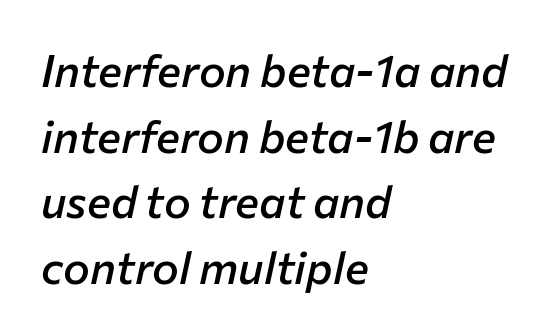
{"italic": "yes", "lean": "right", "slant_degrees": 12, "bold": "semi", "weight": "semibold", "width": "normal", "stroke_contrast": "low", "x_height": "medium", "monospaced": "no", "underline": "no", "align": "left", "line_spacing": "normal", "line_spacing_ratio": 1.46, "letter_spacing": "normal", "letter_spacing_em": 0.0, "glyph_px": 45}
